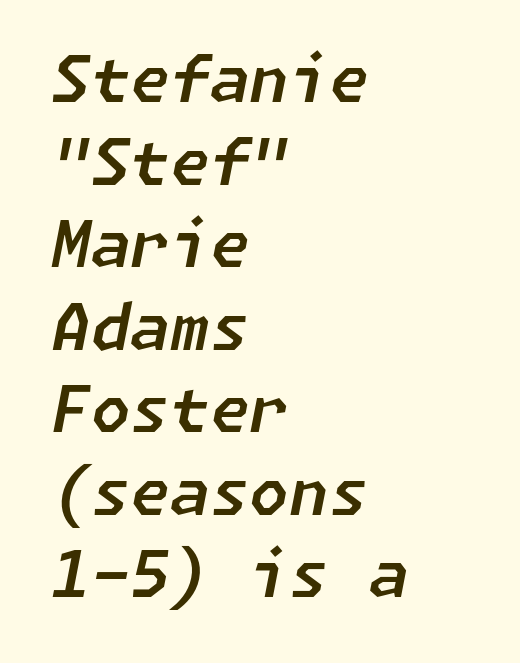
The gaps between neighbouring characters are ordinary and unremarkable. Quick note: italic. The rendering uses a moderate line-height, typical for paragraphs. Horizontally, the lines are justified to the leading edge only. The passage shown is not underscored anywhere.
